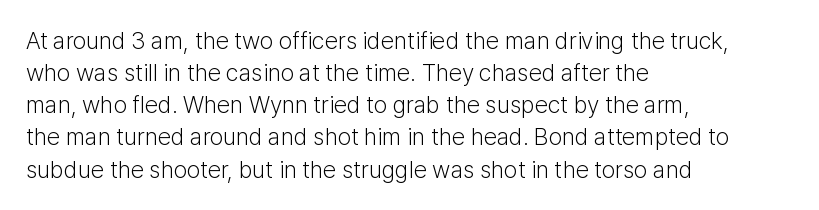
The strip under each line holds only bare page. You could call the tracking neutral — neither tight nor loose. Where is the straight margin? On the left. Upright lettering throughout. The weight tops out at a normal text grade.
